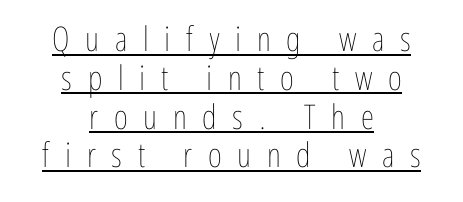
The image shows 34 px thin, condensed type, upright; set centered, tight line spacing (1.14x), unusually wide letter spacing (+0.46 em), underlined; low stroke contrast and a medium x-height.
